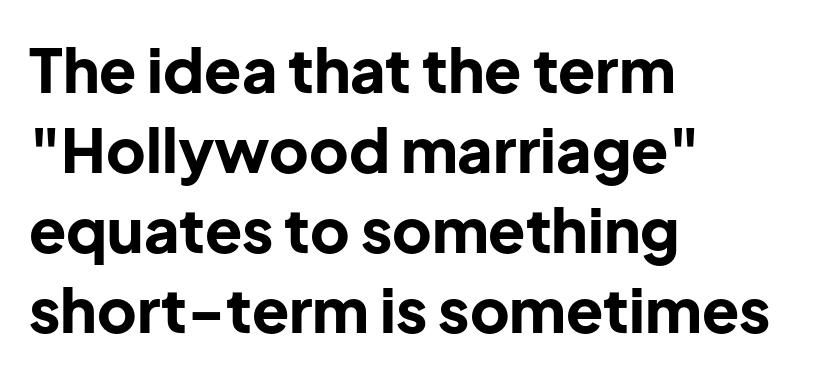
Q: Is the text bold? A: Yes.
Q: Is the text italic (slanted)? A: No, it is upright.
Q: Is the typeface a serif or a sans-serif typeface? A: Sans-serif.
Q: Is the text underlined? A: No.
Q: How is the paragraph aligned? A: Left-aligned.
Q: Is the spacing between letters normal or unusually wide? A: Normal.
Q: Is the spacing between lines tight, normal or loose? A: Normal.
Q: Width (condensed, normal, or wide)? A: Normal.
Q: Stroke contrast? A: Low.
Q: x-height? A: Medium.
Q: Monospaced? A: No.
